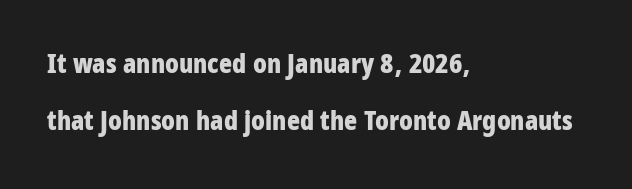
It's the straight-up-and-down kind of type. Compared with typical paragraphs, the rows here are farther apart. Typesetter's note: full bold, strokes at maximum text heaviness. Visually the block forms a straight wall on the left and a jagged coastline on the right. Underline: absent.
